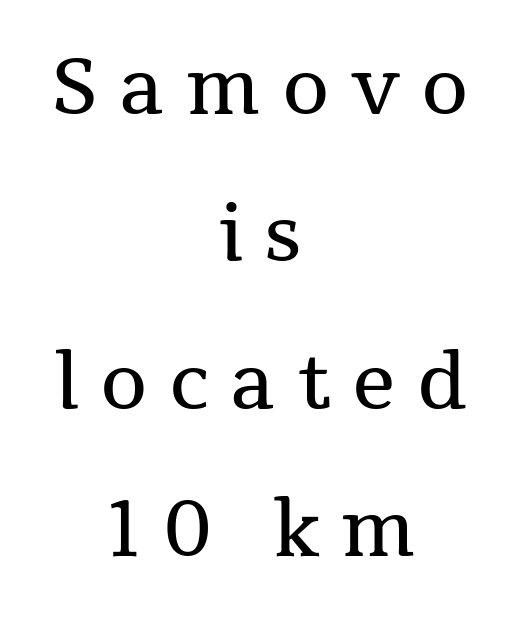
Small tapered or slab feet sit at the stroke ends, so this counts as serif. Weight: regular or lighter. Decoration check: the copy has no underline. The rendering uses natural spacing where letterforms have individual widths. How would I describe the line gaps? Wide and relaxed. Inter-character spacing is expanded well beyond the font's built-in metrics.
